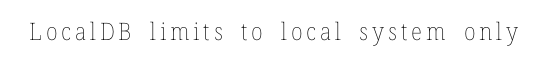
Only glyphs here, with clear space below each row. Posture: upright roman. The font is comparable to plain body text, perhaps lighter.
